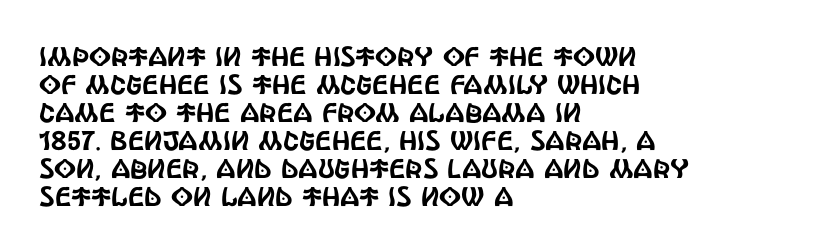
The image shows 27 px text type, upright; set left-aligned, tight line spacing (1.04x), normal letter spacing, not underlined.
